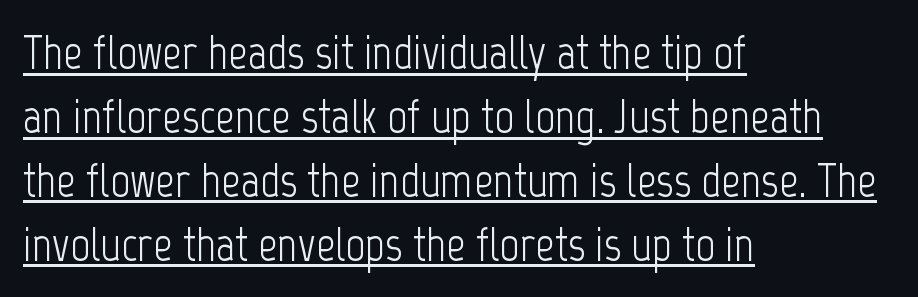
Q: Is the text bold? A: No.
Q: Is the text italic (slanted)? A: No, it is upright.
Q: Is the typeface a serif or a sans-serif typeface? A: Sans-serif.
Q: Is the text underlined? A: Yes.
Q: How is the paragraph aligned? A: Left-aligned.
Q: Is the spacing between letters normal or unusually wide? A: Normal.
Q: Is the spacing between lines tight, normal or loose? A: Normal.
Q: Width (condensed, normal, or wide)? A: Condensed.
Q: Stroke contrast? A: Low.
Q: x-height? A: Medium.
Q: Monospaced? A: No.
